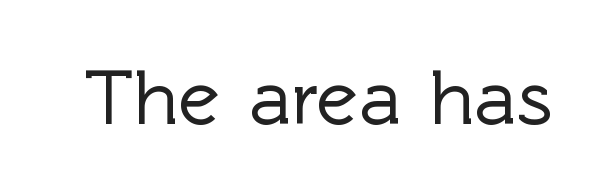
{"serif": "no", "italic": "no", "width": "normal", "x_height": "medium", "monospaced": "no", "underline": "no", "letter_spacing": "normal", "letter_spacing_em": 0.0, "glyph_px": 79}
